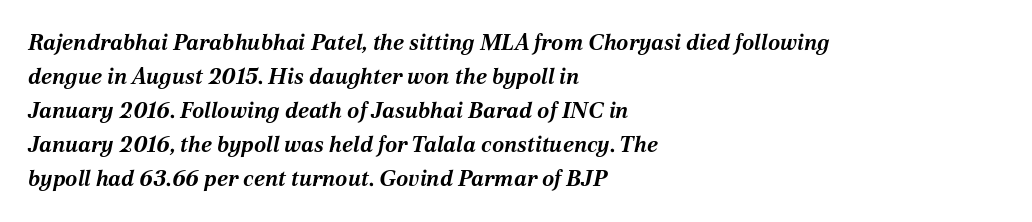
No word sits above an underline. Tracking here is standard; glyphs follow each other at the usual distance. The specimen reads as italic at a glance. One glance says typical: line gaps are just what's usual.
